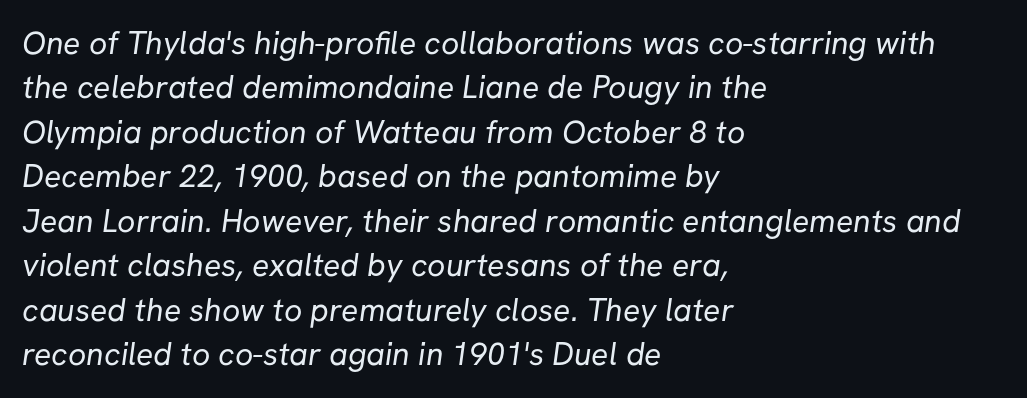
{"serif": "no", "bold": "no", "weight": "regular", "width": "normal", "stroke_contrast": "low", "x_height": "medium", "monospaced": "no", "underline": "no", "align": "left", "line_spacing": "normal", "line_spacing_ratio": 1.39, "letter_spacing": "normal", "letter_spacing_em": 0.0, "glyph_px": 32}
